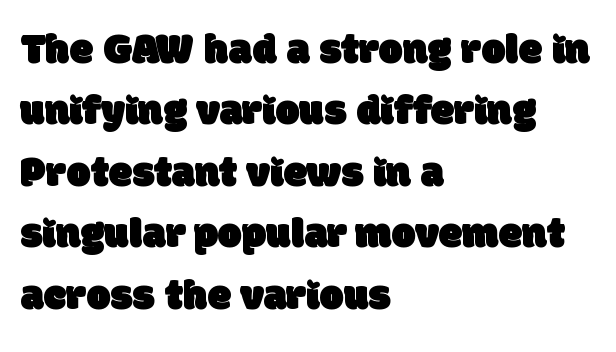
The image shows 43 px sans-serif type; set left-aligned, normal line spacing (1.43x), normal letter spacing, not underlined; low stroke contrast and a large x-height.
